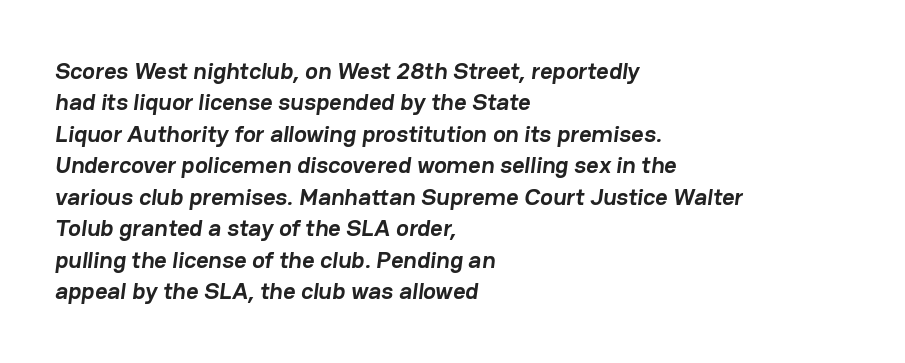
Q: Is the text bold? A: Yes.
Q: Is the text underlined? A: No.
Q: How is the paragraph aligned? A: Left-aligned.
Q: Is the spacing between letters normal or unusually wide? A: Normal.
Q: Is the spacing between lines tight, normal or loose? A: Normal.
